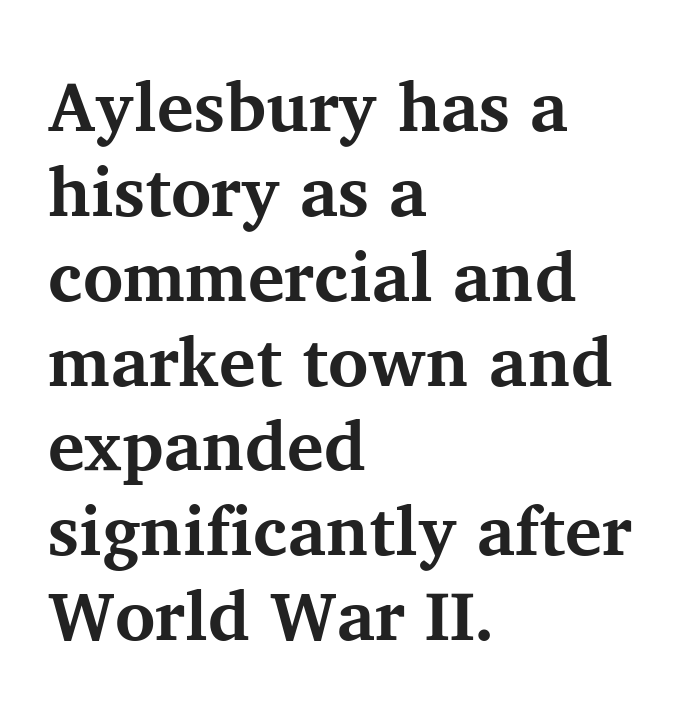
Letters rest on an invisible, unmarked baseline. You'd pick this weight for a headline — it's a proper bold. These lines were composed using upright roman letters. Examine the stroke ends and you'll spot serifs. The letters sit at their default tracking, neither squeezed nor spread.
